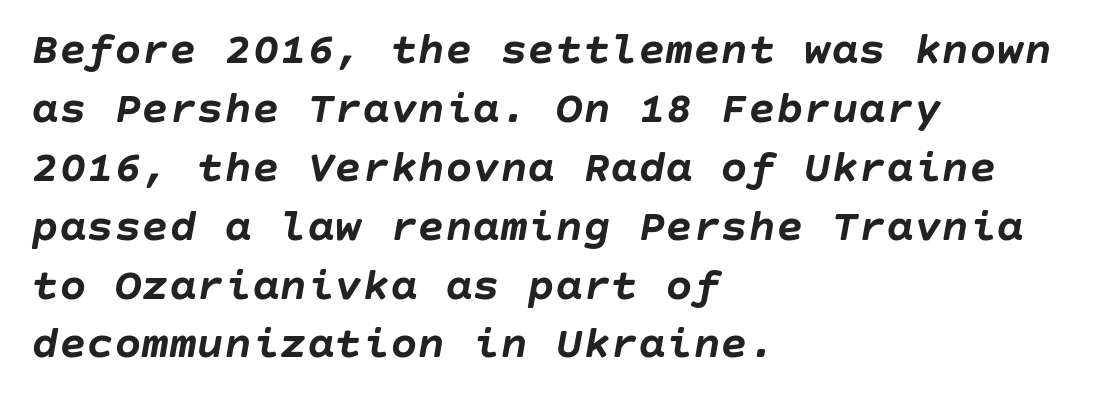
{"italic": "yes", "lean": "right", "slant_degrees": 10, "bold": "yes", "weight": "semibold", "width": "normal", "stroke_contrast": "low", "x_height": "large", "underline": "no", "align": "left", "line_spacing": "normal", "line_spacing_ratio": 1.28, "letter_spacing": "normal", "letter_spacing_em": 0.0, "glyph_px": 46}
